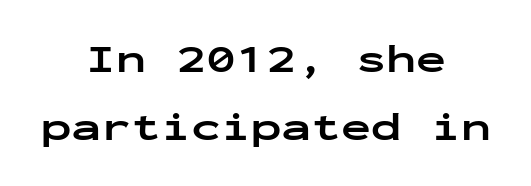
{"serif": "no", "italic": "no", "bold": "yes", "weight": "bold", "width": "wide", "stroke_contrast": "low", "x_height": "medium", "monospaced": "yes", "underline": "no", "align": "center", "line_spacing_ratio": 1.71, "letter_spacing": "normal", "letter_spacing_em": 0.0, "glyph_px": 40}
